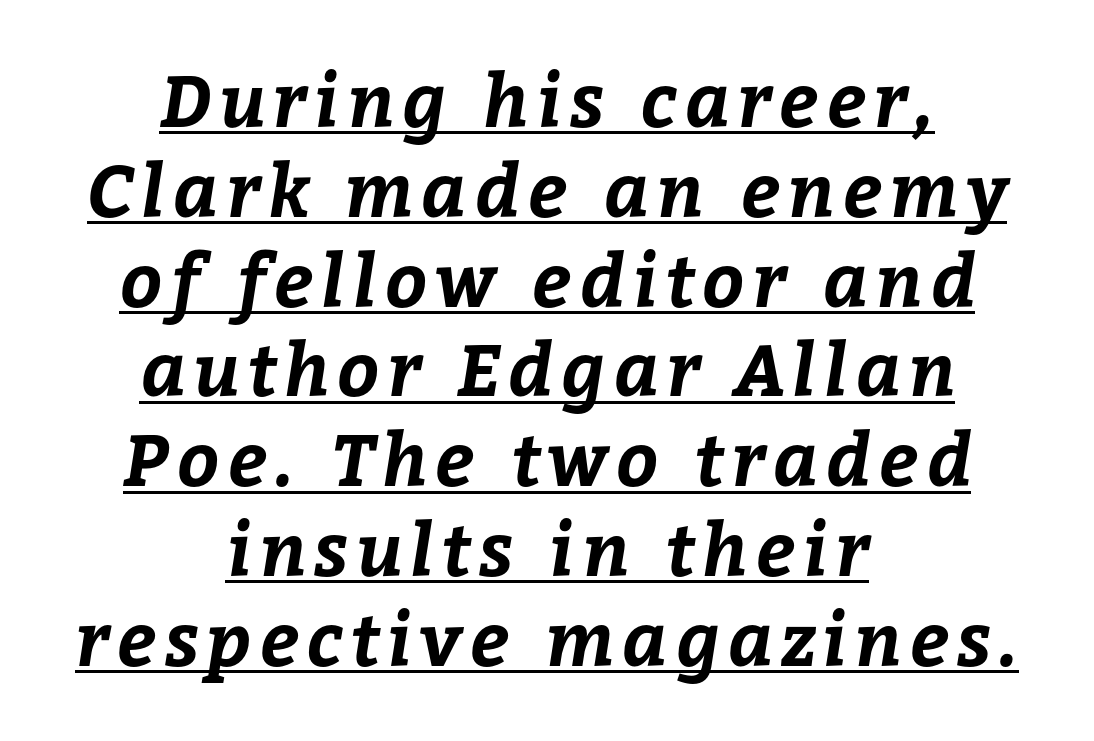
The image shows 73 px bold type; set centered, line spacing 1.23x, underlined; low stroke contrast and a medium x-height.
